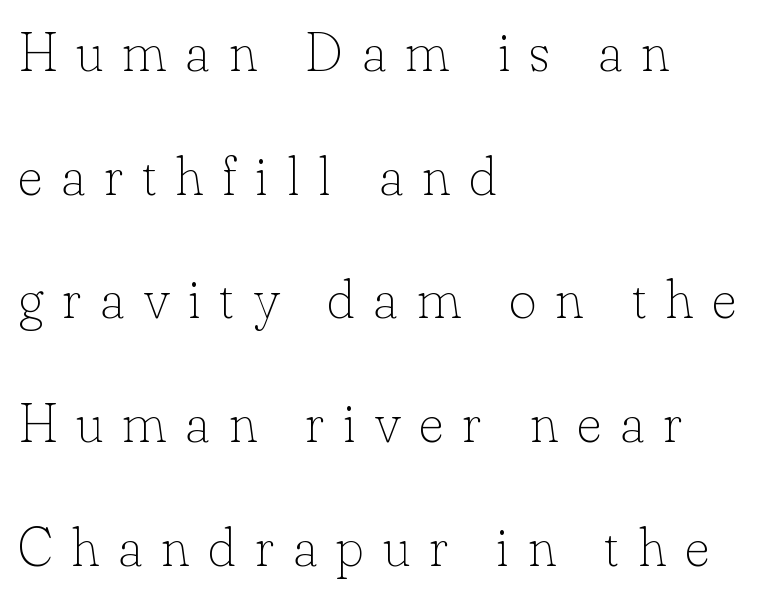
Q: Is the text bold? A: No.
Q: Is the text italic (slanted)? A: No, it is upright.
Q: Is the typeface a serif or a sans-serif typeface? A: Serif.
Q: Is the text underlined? A: No.
Q: How is the paragraph aligned? A: Left-aligned.
Q: Is the spacing between letters normal or unusually wide? A: Unusually wide.
Q: Is the spacing between lines tight, normal or loose? A: Loose.
Q: Width (condensed, normal, or wide)? A: Normal.
Q: Stroke contrast? A: Low.
Q: x-height? A: Small.
Q: Monospaced? A: No.
